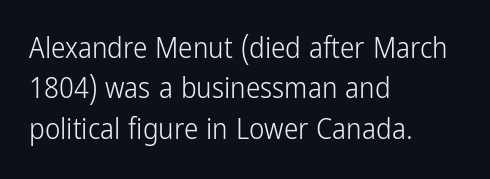
The characters are drawn with everyday or finer stroke widths. The passage shown is typed in a proportional face where columns would drift. The specimen reads as upright at a glance. Serifs: no, the terminals of the letterforms are clean. What stands out about the letter spacing? Nothing — it is the standard amount.
